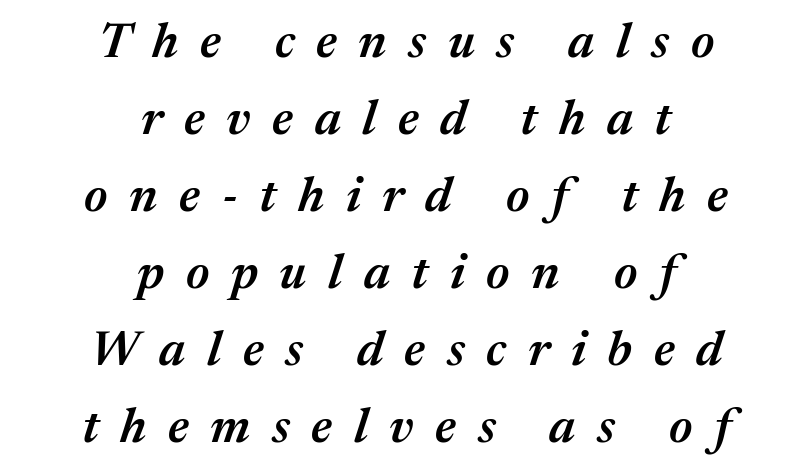
The image shows 49 px semibold type, italic (leaning right); set centered, normal line spacing (1.57x), unusually wide letter spacing (+0.44 em), not underlined; medium stroke contrast and a medium x-height.
